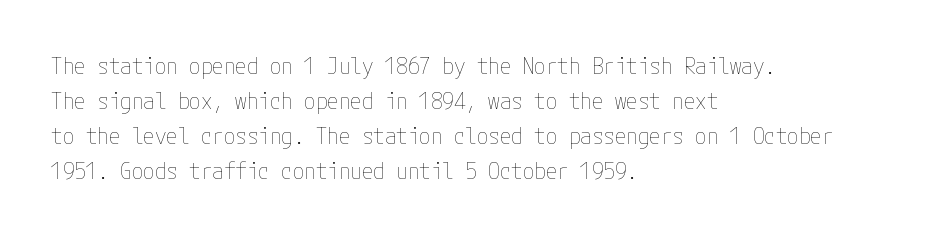
Q: Is the text bold? A: No.
Q: Is the text italic (slanted)? A: No, it is upright.
Q: Is the text underlined? A: No.
Q: How is the paragraph aligned? A: Left-aligned.
Q: Is the spacing between letters normal or unusually wide? A: Normal.
Q: Is the spacing between lines tight, normal or loose? A: Normal.
